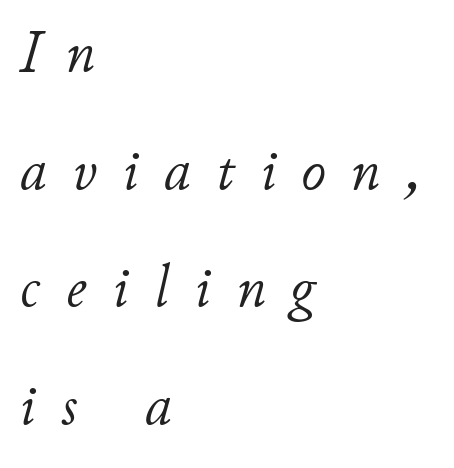
The block of text is sparse from top to bottom, with ample space between rows. Short note: letters widely spaced. There's an unmistakable incline to the writing here. The strip under each line holds only bare page. Does the copy run flush right? No — it runs flush left. Think standard paragraph weight, or any step lighter than that.
